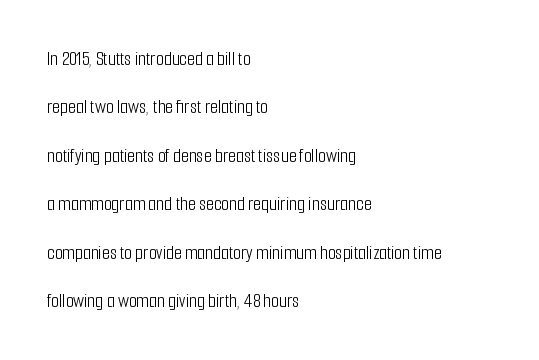
{"italic": "no", "bold": "no", "underline": "no", "align": "left", "line_spacing": "loose", "line_spacing_ratio": 2.42, "letter_spacing": "normal", "letter_spacing_em": 0.0, "glyph_px": 20}
